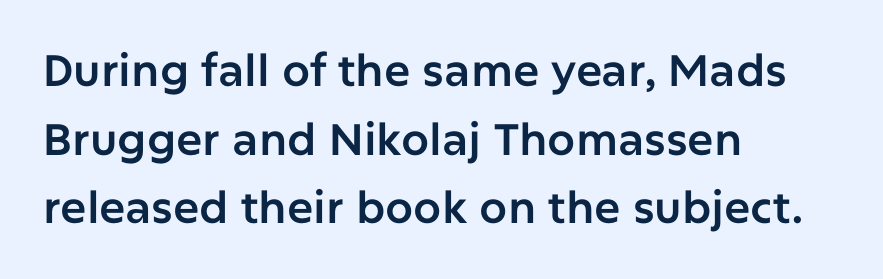
Q: Is the text italic (slanted)? A: No, it is upright.
Q: Is the typeface a serif or a sans-serif typeface? A: Sans-serif.
Q: Is the text underlined? A: No.
Q: How is the paragraph aligned? A: Left-aligned.
Q: Is the spacing between letters normal or unusually wide? A: Normal.
Q: Is the spacing between lines tight, normal or loose? A: Normal.
Q: Width (condensed, normal, or wide)? A: Normal.
Q: Stroke contrast? A: Low.
Q: x-height? A: Medium.
Q: Monospaced? A: No.
